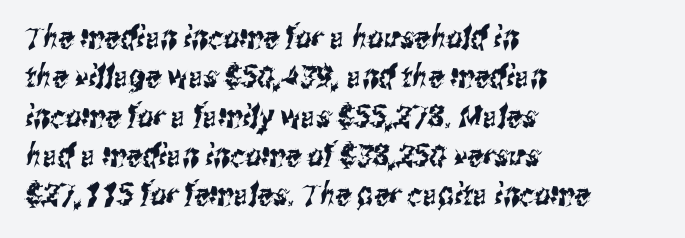
Nobody drew a line under any word here. A typesetter would call this proportional, since set widths differ per character. Reading down the column, the eye jumps a familiar distance to each next line. The setting favours the left margin, as ordinary paragraphs usually do. Honestly, the letter spacing is just normal — you wouldn't notice it.
